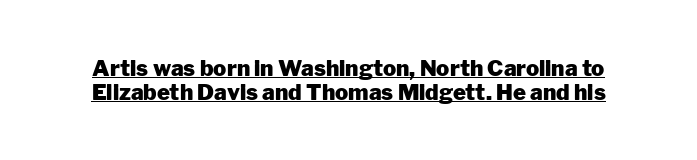
{"italic": "no", "bold": "yes", "underline": "yes", "line_spacing": "tight", "line_spacing_ratio": 1.08, "letter_spacing": "normal", "letter_spacing_em": 0.0, "glyph_px": 22}
